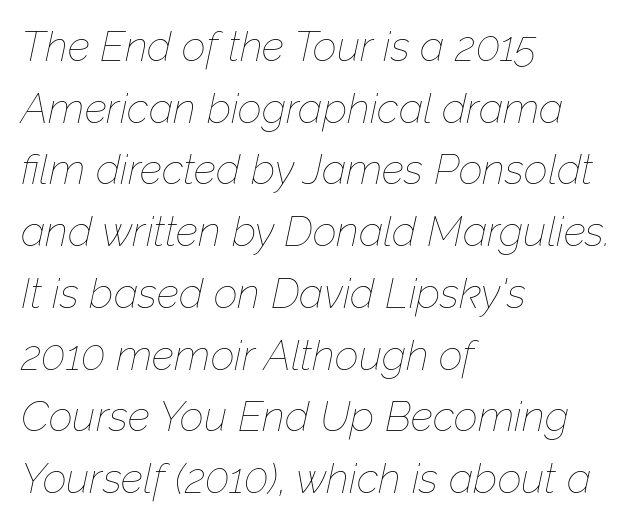
Q: Is the text bold? A: No.
Q: Is the text italic (slanted)? A: Yes, it leans right by about 12 degrees.
Q: Is the text underlined? A: No.
Q: How is the paragraph aligned? A: Left-aligned.
Q: Is the spacing between letters normal or unusually wide? A: Normal.
Q: Is the spacing between lines tight, normal or loose? A: Normal.
Q: Width (condensed, normal, or wide)? A: Normal.
Q: Stroke contrast? A: Low.
Q: x-height? A: Medium.
Q: Monospaced? A: No.
